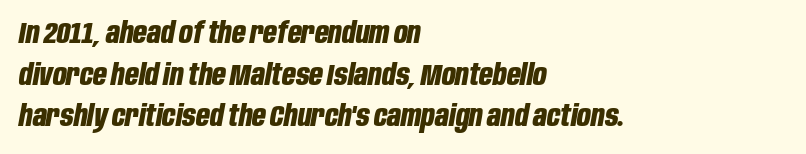
Line spacing here is normal. Default kerning and tracking; the words read as compact shapes. The rendering uses natural spacing where letterforms have individual widths. The baseline area is clear. The paragraph has a hard left edge and a soft right edge.
